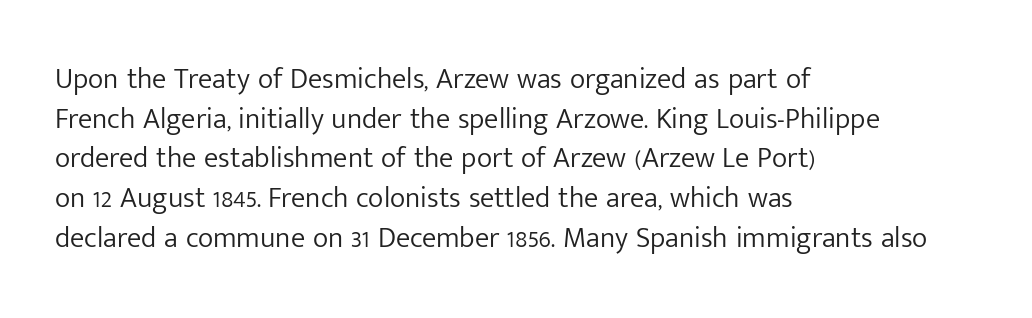
The image shows 29 px light sans-serif type, upright; set left-aligned, normal line spacing (1.37x), normal letter spacing, not underlined; low stroke contrast and a medium x-height.
